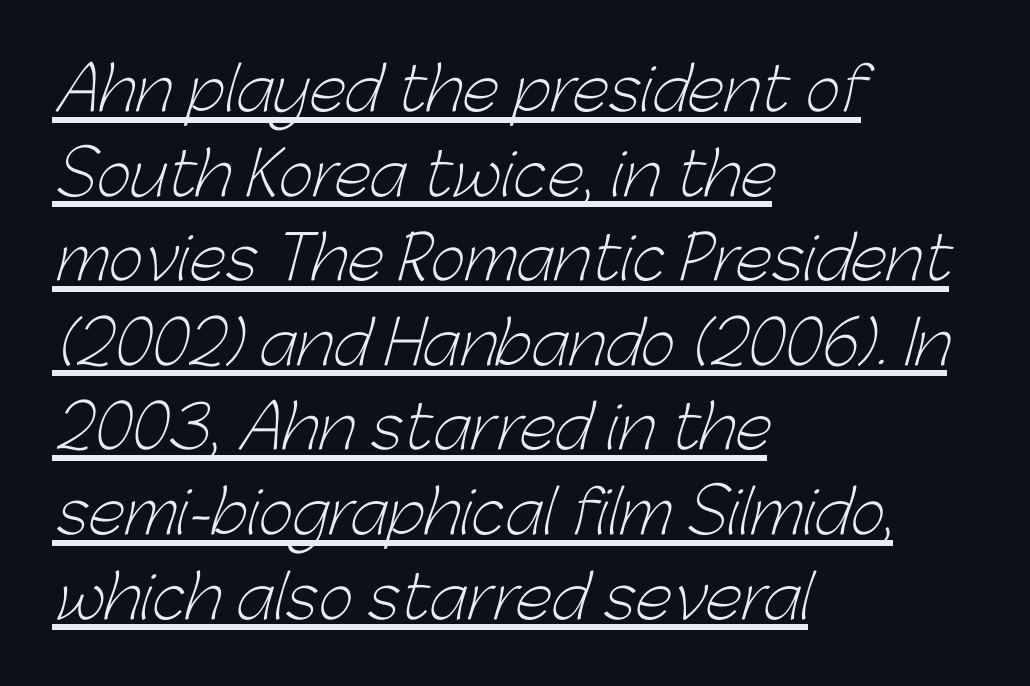
{"serif": "no", "bold": "no", "weight": "light", "width": "normal", "stroke_contrast": "low", "x_height": "medium", "monospaced": "no", "underline": "yes", "align": "left", "line_spacing": "normal", "line_spacing_ratio": 1.41, "letter_spacing": "normal", "letter_spacing_em": 0.0, "glyph_px": 60}
